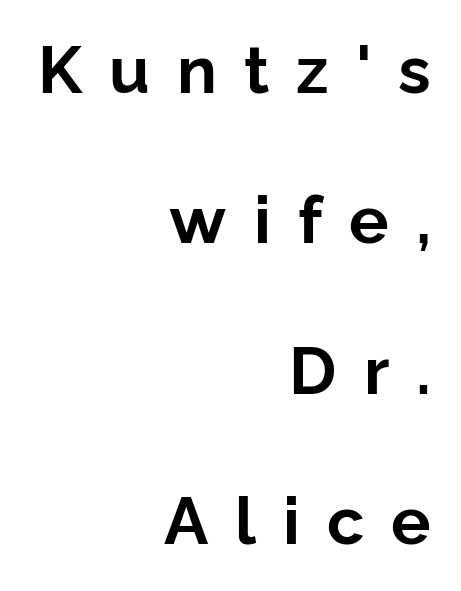
The image shows 66 px bold sans-serif type, upright; set right-aligned, loose line spacing (2.28x), unusually wide letter spacing (+0.41 em), not underlined; low stroke contrast and a medium x-height.
